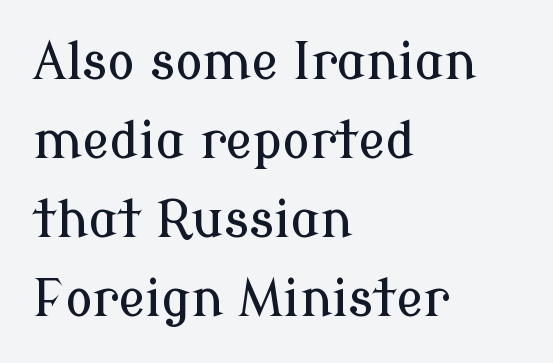
The image shows 51 px serif type, upright; set left-aligned, normal line spacing (1.55x), normal letter spacing, not underlined; low stroke contrast and a medium x-height.
